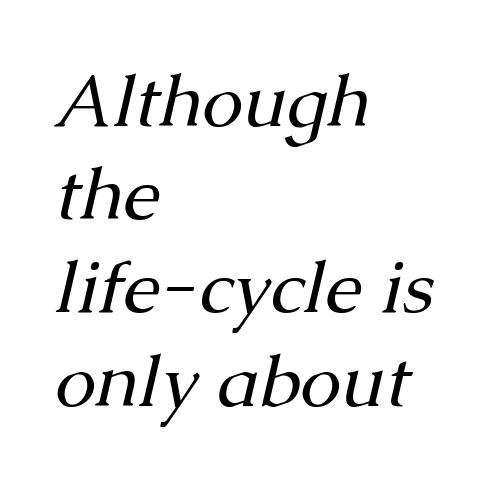
Q: Is the text bold? A: No.
Q: Is the text italic (slanted)? A: Yes, it leans right by about 13 degrees.
Q: Is the typeface a serif or a sans-serif typeface? A: Serif.
Q: Is the text underlined? A: No.
Q: How is the paragraph aligned? A: Left-aligned.
Q: Is the spacing between letters normal or unusually wide? A: Normal.
Q: Is the spacing between lines tight, normal or loose? A: Normal.
Q: Width (condensed, normal, or wide)? A: Normal.
Q: Stroke contrast? A: Medium.
Q: x-height? A: Medium.
Q: Monospaced? A: No.
